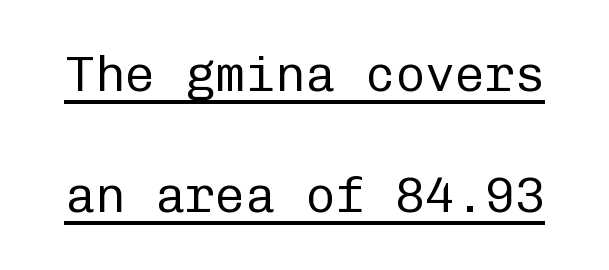
Q: Is the text bold? A: No.
Q: Is the text italic (slanted)? A: No, it is upright.
Q: Is the typeface a serif or a sans-serif typeface? A: Sans-serif.
Q: Is the text underlined? A: Yes.
Q: Is the spacing between letters normal or unusually wide? A: Normal.
Q: Is the spacing between lines tight, normal or loose? A: Loose.
Q: Width (condensed, normal, or wide)? A: Normal.
Q: Stroke contrast? A: Low.
Q: x-height? A: Medium.
Q: Monospaced? A: Yes.
